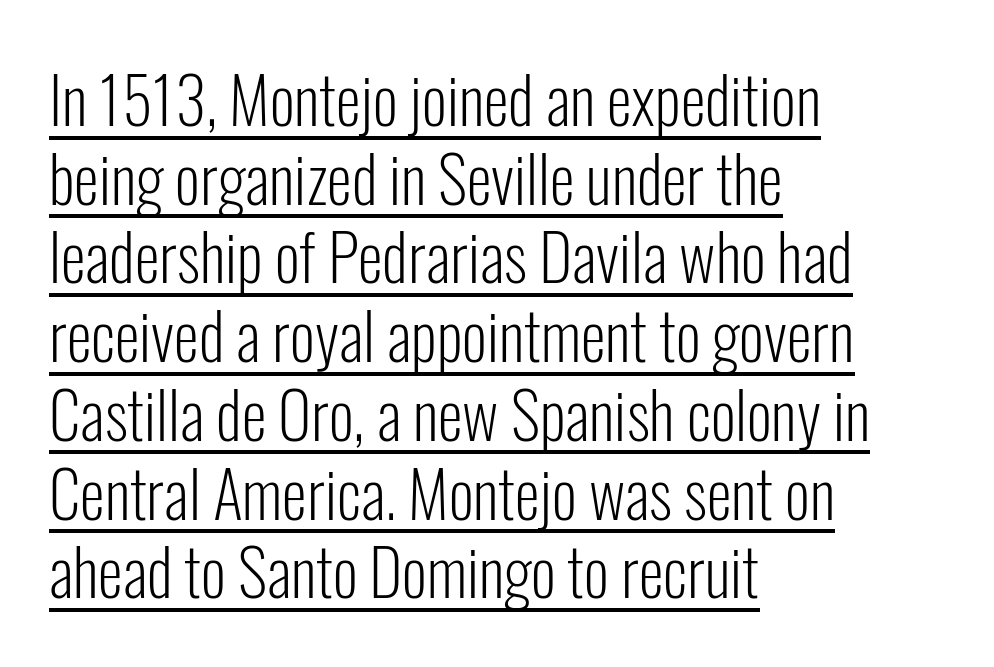
The image shows 64 px light, condensed sans-serif type, upright; set left-aligned, line spacing 1.23x, normal letter spacing, underlined; low stroke contrast and a medium x-height.
